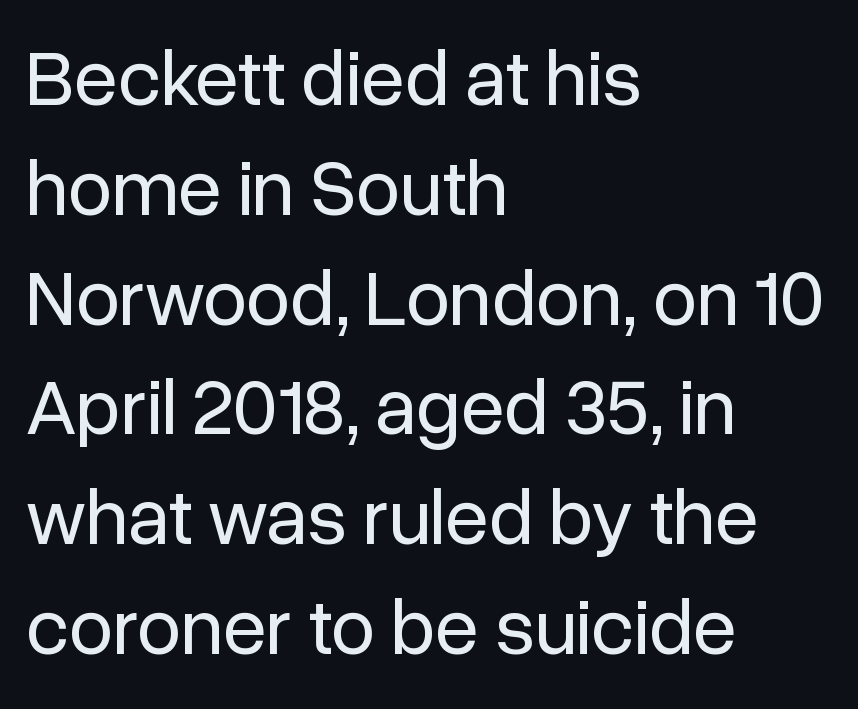
Does the copy run flush right? No — it runs flush left. Looks like regular typesetting: each glyph gets only the width it needs. Italic: no, the glyphs are upright roman. Nobody drew a line under any word here.
